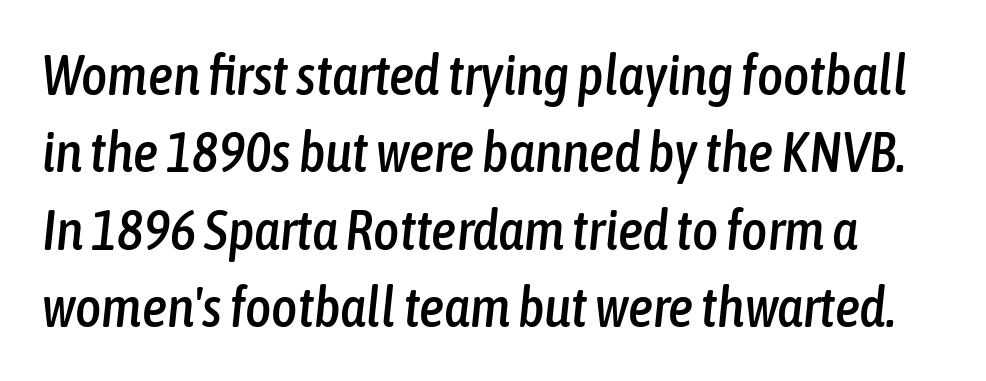
{"italic": "yes", "lean": "right", "slant_degrees": 6, "width": "condensed", "stroke_contrast": "low", "x_height": "medium", "monospaced": "no", "underline": "no", "line_spacing": "normal", "line_spacing_ratio": 1.38, "letter_spacing": "normal", "letter_spacing_em": 0.0, "glyph_px": 56}
